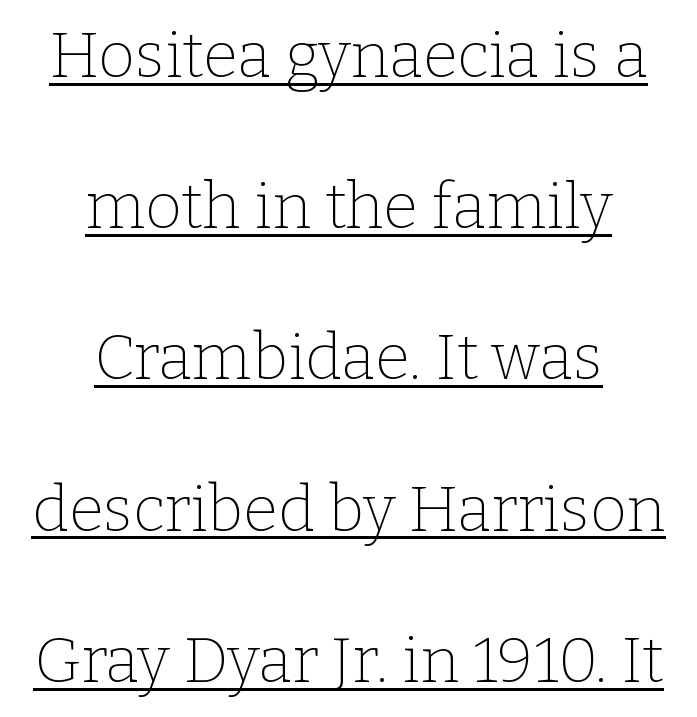
{"serif": "yes", "italic": "no", "bold": "no", "weight": "thin", "width": "normal", "stroke_contrast": "low", "x_height": "medium", "monospaced": "no", "underline": "yes", "align": "center", "line_spacing": "loose", "line_spacing_ratio": 2.4, "letter_spacing": "normal", "letter_spacing_em": 0.0, "glyph_px": 63}
